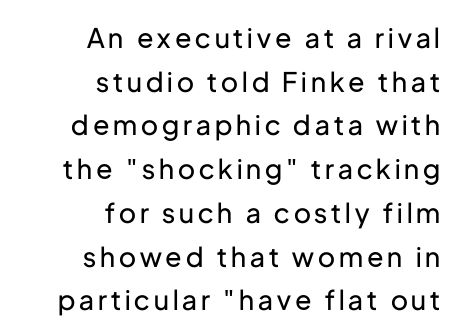
{"italic": "no", "bold": "no", "underline": "no", "align": "right", "line_spacing": "normal", "line_spacing_ratio": 1.62, "glyph_px": 27}
